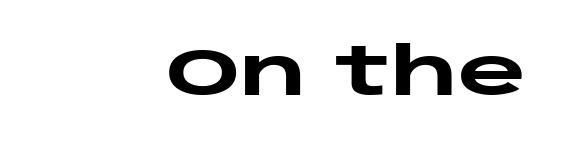
The image shows 66 px heavy, wide sans-serif type, upright; set right-aligned, normal letter spacing, not underlined; low stroke contrast and a large x-height.
